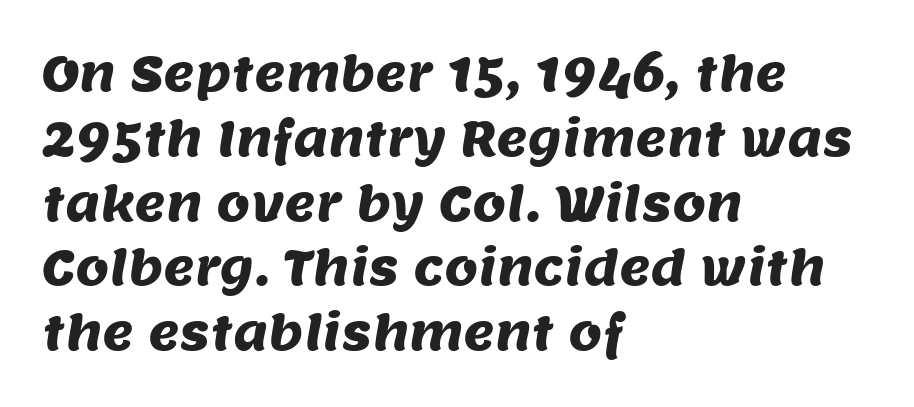
Teacher's note: observe the even left margin — that is flush-left alignment. The space beneath each line is pristine and unruled. Nope, no serifs anywhere on these letters. The vertical gap from one line to the next is medium. Is this a fixed-width face? No — the glyphs have proportional, varying widths.
